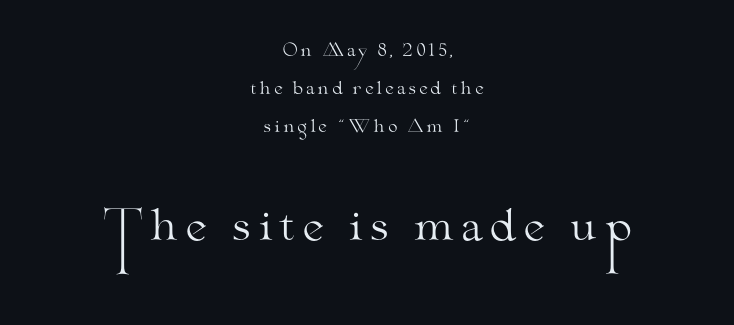
Q: Is the text bold? A: No.
Q: Is the text italic (slanted)? A: No, it is upright.
Q: Is the typeface a serif or a sans-serif typeface? A: Serif.
Q: Is the text underlined? A: No.
Q: How is the paragraph aligned? A: Centered.
Q: Is the spacing between lines tight, normal or loose? A: Loose.
Q: Which block of text is set in a larger size, the first (top) or the second (bottom)? A: The second (bottom) one.
Q: Width (condensed, normal, or wide)? A: Wide.
Q: Stroke contrast? A: Medium.
Q: x-height? A: Small.
Q: Monospaced? A: No.
